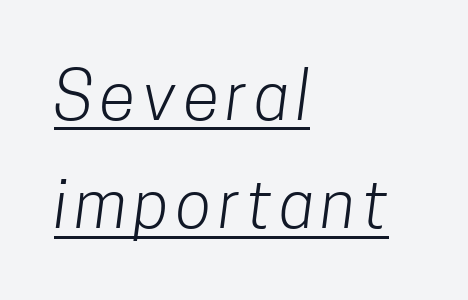
The image shows 66 px light, condensed sans-serif type; set left-aligned, normal line spacing (1.64x), underlined; low stroke contrast and a medium x-height.
